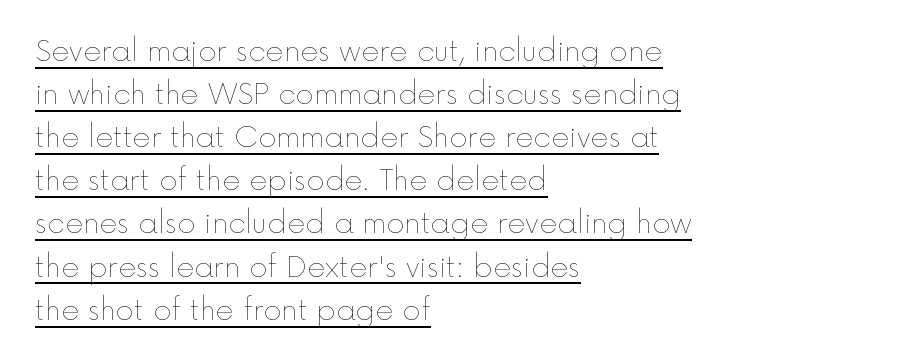
{"italic": "no", "bold": "no", "weight": "thin", "width": "normal", "x_height": "medium", "monospaced": "no", "underline": "yes", "align": "left", "line_spacing": "normal", "line_spacing_ratio": 1.54, "letter_spacing": "normal", "letter_spacing_em": 0.0, "glyph_px": 28}
